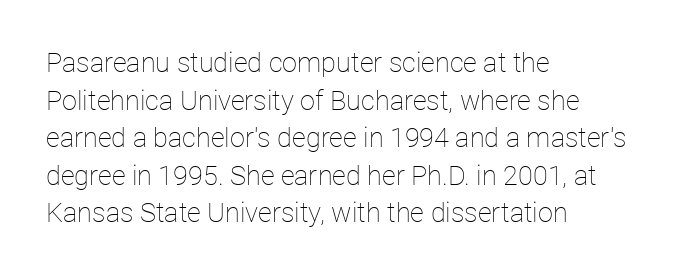
Notice how the stems are strictly vertical — no italics here. A bare baseline throughout the passage. Inter-character spacing is left at the font's built-in metrics. Vertical spacing — default. The ragged edge is on the right, which tells us the setting is flush left. The font sits on the lighter half of the weight spectrum, regular included.
